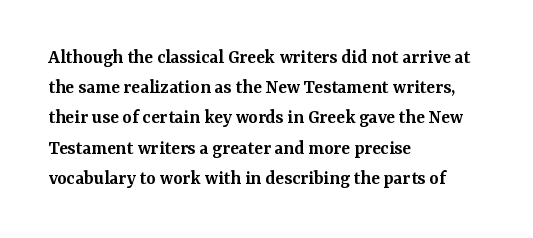
{"italic": "no", "bold": "semi", "underline": "no", "align": "left", "line_spacing": "normal", "line_spacing_ratio": 1.51, "letter_spacing": "normal", "letter_spacing_em": 0.0, "glyph_px": 20}
